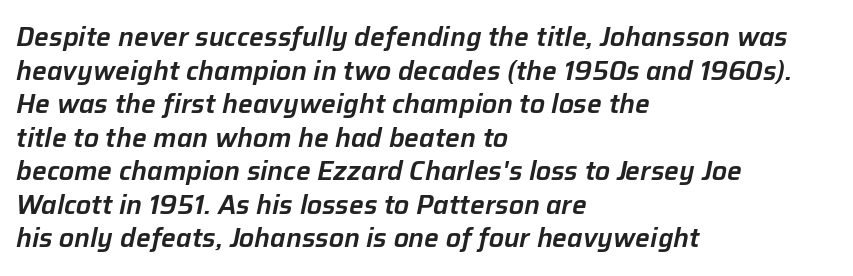
The image shows 26 px text type, italic (leaning right); set left-aligned, normal line spacing (1.29x), normal letter spacing, not underlined.
